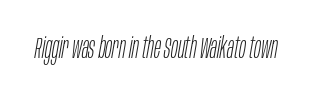
{"italic": "yes", "lean": "right", "slant_degrees": 10, "bold": "no", "weight": "light", "width": "condensed", "stroke_contrast": "low", "x_height": "large", "monospaced": "no", "underline": "no", "letter_spacing": "normal", "letter_spacing_em": 0.0, "glyph_px": 29}
